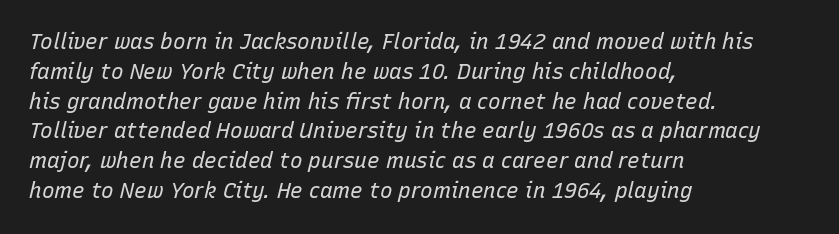
Short and long lines alike share a common starting point at left. Whoever set this chose a conventional vertical rhythm. Nothing unusual about the tracking: characters are spaced as the font intends. Decoration check: the copy has no underline. The typesetting does not lean heavy: it is not bold. Italic: yes, the glyphs are oblique.
